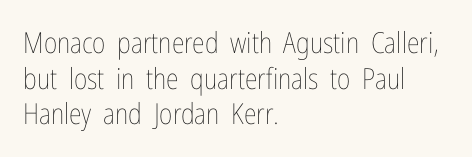
The letters sit at their default tracking, neither squeezed nor spread. The letters advance in unequal steps, a hallmark of proportional type. Counters stay open thanks to moderate or lighter strokes. Horizontal alignment here is leftward, the default for most running prose.
